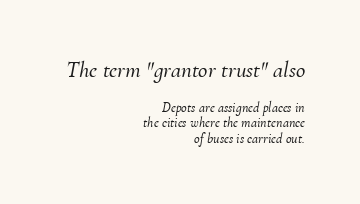
{"italic": "yes", "lean": "right", "slant_degrees": 10, "underline": "no", "align": "right", "line_spacing": "tight", "line_spacing_ratio": 1.11, "letter_spacing": "normal", "letter_spacing_em": 0.0, "larger_block": "first", "size_ratio": 1.64, "glyph_px": 23}
